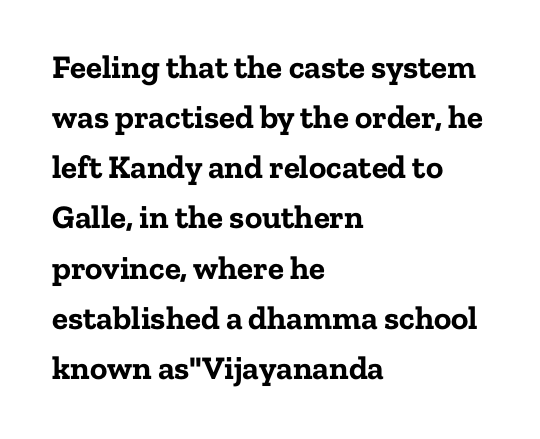
The glyphs are unaccompanied by any horizontal stroke below them. Do the letters lean? They stand straight. Glyph-to-glyph distance matches everyday printed text. The rendering uses natural spacing where letterforms have individual widths.
